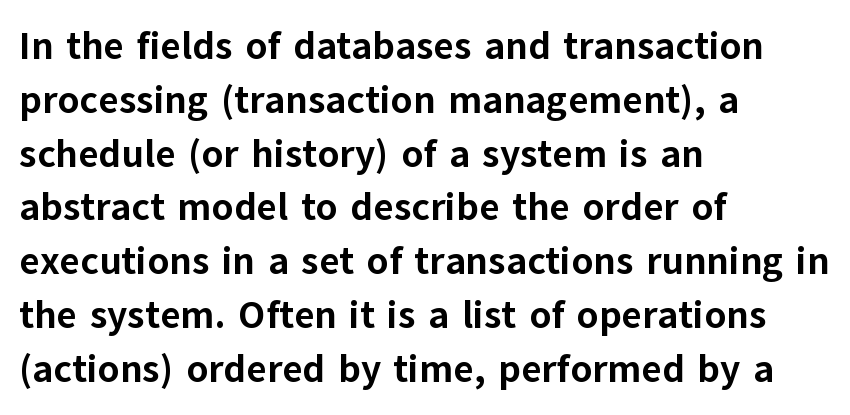
The image shows 39 px bold sans-serif type, upright; set left-aligned, normal line spacing (1.38x), normal letter spacing, not underlined; low stroke contrast and a medium x-height.
